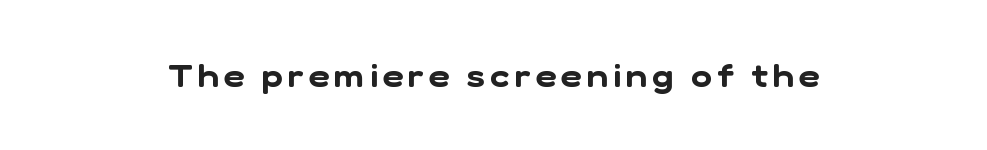
Q: Is the typeface a serif or a sans-serif typeface? A: Sans-serif.
Q: Is the text underlined? A: No.
Q: How is the paragraph aligned? A: Centered.
Q: Width (condensed, normal, or wide)? A: Normal.
Q: Stroke contrast? A: Low.
Q: x-height? A: Medium.
Q: Monospaced? A: No.
